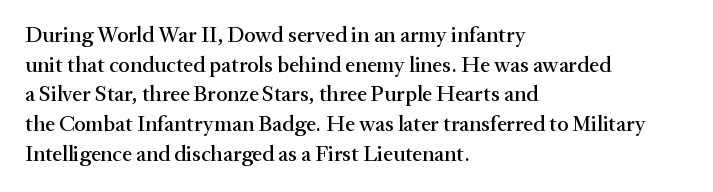
{"italic": "no", "underline": "no", "align": "left", "line_spacing": "normal", "line_spacing_ratio": 1.35, "letter_spacing": "normal", "letter_spacing_em": 0.0, "glyph_px": 22}
